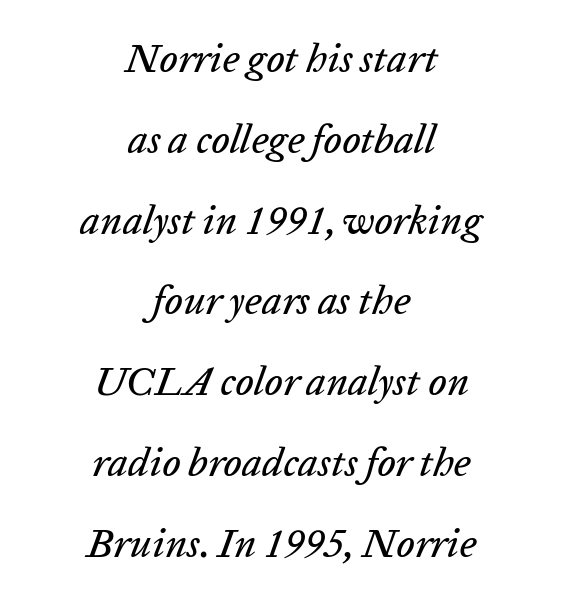
{"italic": "yes", "lean": "right", "slant_degrees": 20, "width": "normal", "stroke_contrast": "low", "x_height": "medium", "monospaced": "no", "underline": "no", "align": "center", "line_spacing": "loose", "line_spacing_ratio": 2.02, "letter_spacing": "normal", "letter_spacing_em": 0.0, "glyph_px": 40}
